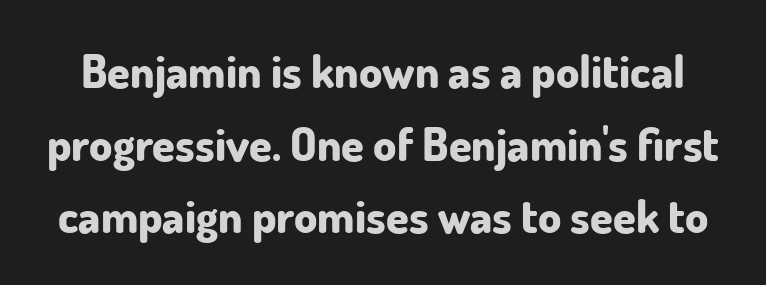
Q: Is the text bold? A: Yes.
Q: Is the text italic (slanted)? A: No, it is upright.
Q: Is the typeface a serif or a sans-serif typeface? A: Sans-serif.
Q: Is the text underlined? A: No.
Q: Is the spacing between letters normal or unusually wide? A: Normal.
Q: Is the spacing between lines tight, normal or loose? A: Normal.
Q: Width (condensed, normal, or wide)? A: Normal.
Q: Stroke contrast? A: Low.
Q: x-height? A: Small.
Q: Monospaced? A: No.
